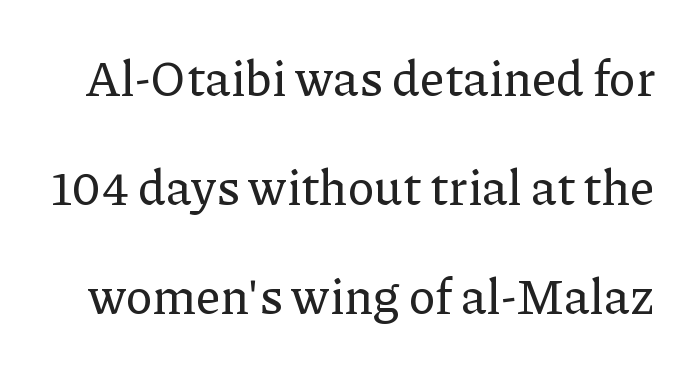
The image shows 49 px serif type, upright; set loose line spacing (2.22x), normal letter spacing, not underlined; low stroke contrast and a medium x-height.
